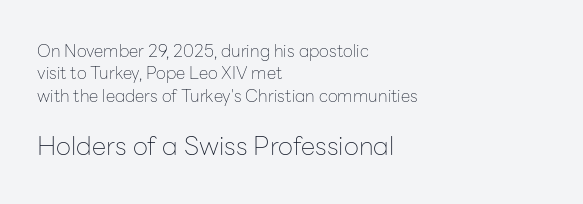
{"italic": "no", "bold": "no", "underline": "no", "align": "left", "line_spacing": "normal", "line_spacing_ratio": 1.31, "letter_spacing": "normal", "letter_spacing_em": 0.0, "larger_block": "second", "size_ratio": 1.53, "glyph_px": 26}
